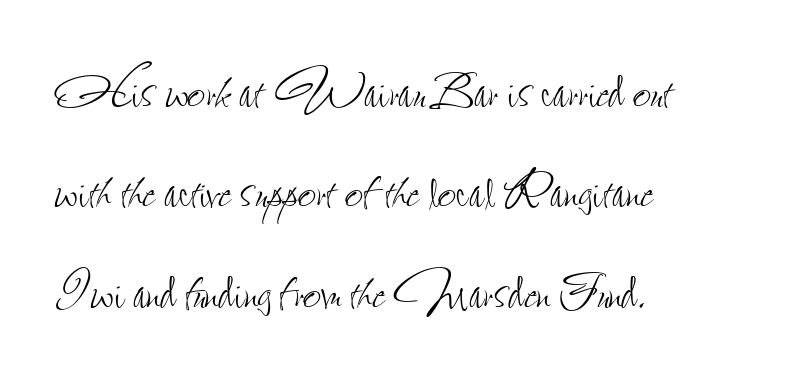
{"bold": "no", "weight": "thin", "width": "condensed", "stroke_contrast": "low", "x_height": "small", "monospaced": "no", "underline": "no", "align": "left", "line_spacing": "normal", "line_spacing_ratio": 1.57, "letter_spacing": "normal", "letter_spacing_em": 0.0, "glyph_px": 64}
